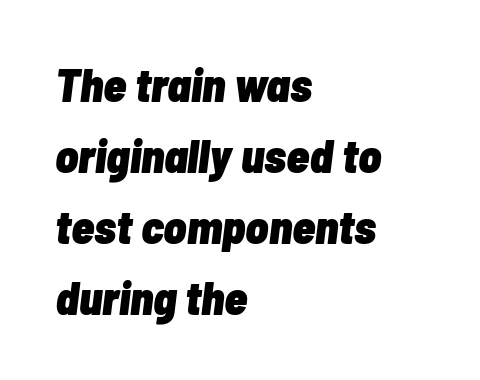
{"italic": "yes", "lean": "right", "slant_degrees": 7, "bold": "yes", "weight": "heavy", "width": "condensed", "stroke_contrast": "low", "x_height": "medium", "monospaced": "no", "underline": "no", "align": "left", "line_spacing": "normal", "line_spacing_ratio": 1.51, "letter_spacing": "normal", "letter_spacing_em": 0.0, "glyph_px": 47}
